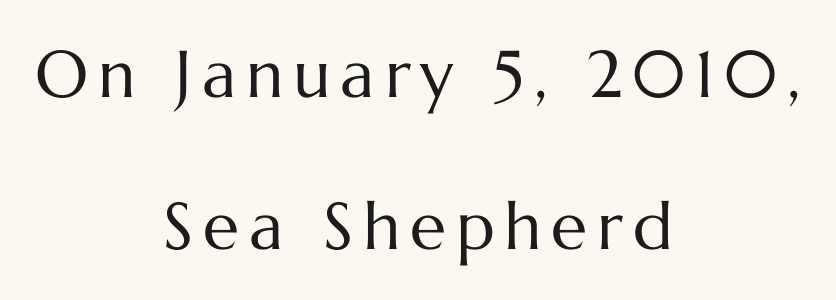
{"italic": "no", "bold": "no", "weight": "regular", "width": "normal", "stroke_contrast": "medium", "x_height": "medium", "monospaced": "no", "underline": "no", "align": "center", "line_spacing": "loose", "line_spacing_ratio": 2.3, "glyph_px": 66}
